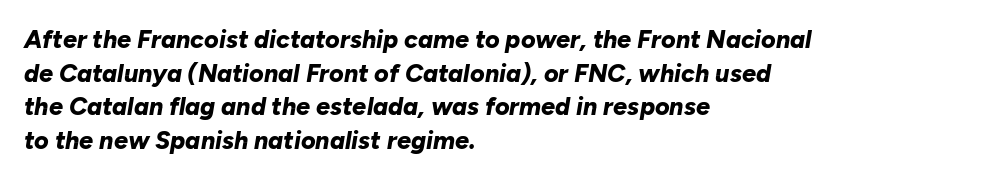
The image shows 25 px bold type, italic (leaning right); set left-aligned, normal line spacing (1.35x), normal letter spacing, not underlined.
